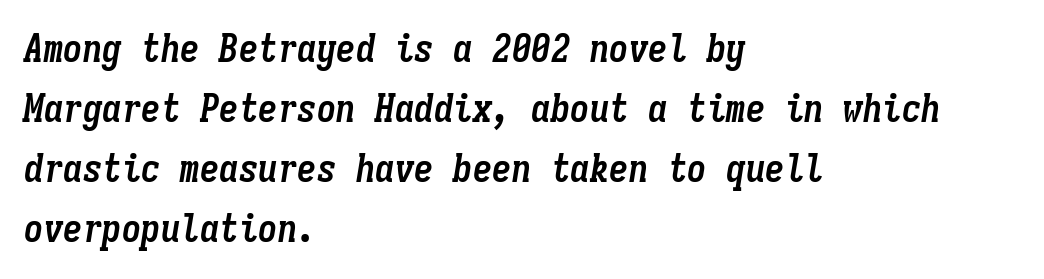
The image shows 39 px semibold, condensed type, italic (leaning right), monospaced; set left-aligned, normal line spacing (1.54x), normal letter spacing, not underlined; low stroke contrast and a medium x-height.
